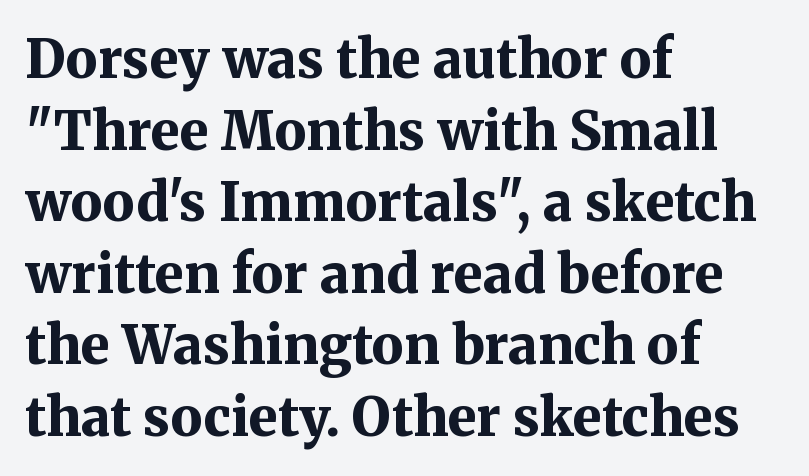
{"serif": "yes", "italic": "no", "bold": "yes", "weight": "bold", "width": "normal", "stroke_contrast": "medium", "x_height": "medium", "monospaced": "no", "underline": "no", "align": "left", "line_spacing": "normal", "line_spacing_ratio": 1.35, "letter_spacing": "normal", "letter_spacing_em": 0.0, "glyph_px": 53}
